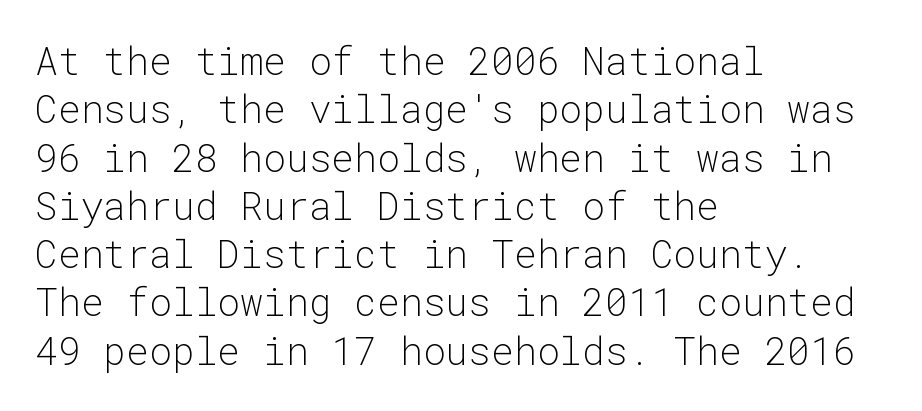
{"serif": "no", "italic": "no", "bold": "no", "weight": "light", "width": "normal", "stroke_contrast": "low", "x_height": "medium", "monospaced": "yes", "underline": "no", "align": "left", "line_spacing": "normal", "line_spacing_ratio": 1.27, "letter_spacing": "normal", "letter_spacing_em": 0.0, "glyph_px": 38}
